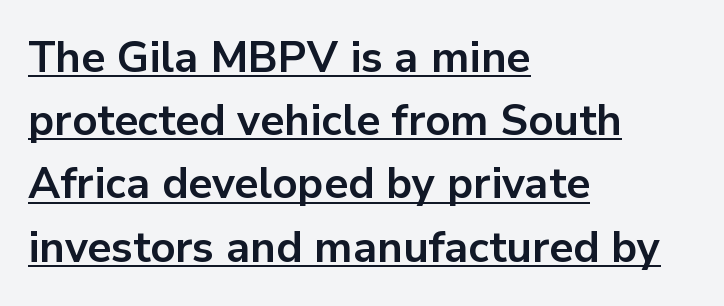
This sample uses plain, unmodified letter spacing. The lines in this sample share a left origin and differ only in where they stop. This sample keeps an unexceptional amount of space between lines. Check where the strokes stop: nothing finishes them off — pure sans.
